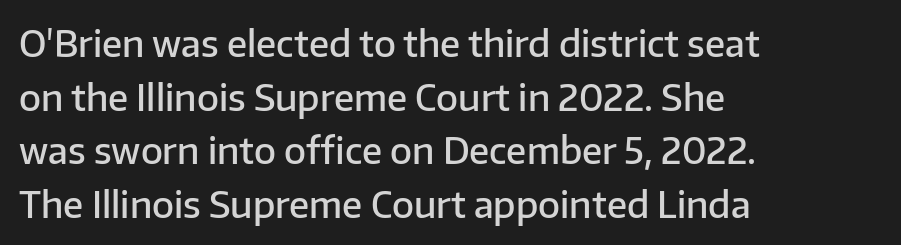
The image shows 36 px semibold sans-serif type, upright; set left-aligned, normal line spacing (1.49x), normal letter spacing, not underlined; low stroke contrast and a medium x-height.
